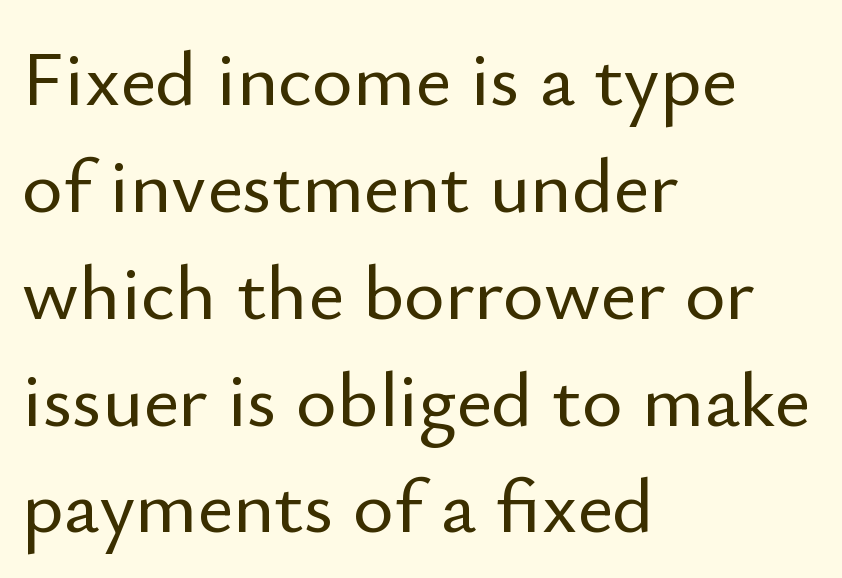
The image shows 78 px sans-serif type, upright; set left-aligned, normal line spacing (1.37x), normal letter spacing, not underlined; low stroke contrast and a small x-height.
